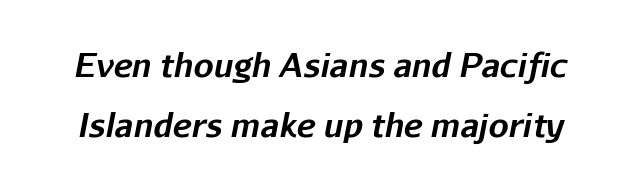
The lettering tilts uniformly, giving the passage an italic look. Here the designer chose a conventional face with non-uniform glyph widths. Each word holds together tightly as a unit, with standard inter-letter gaps. Unmarked baselines from the first word to the last. A full-strength bold gives these letters their thick strokes.
